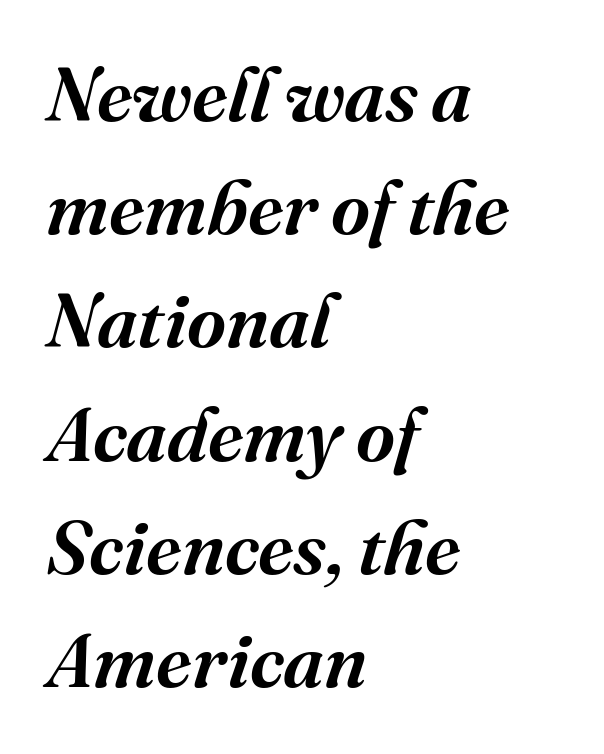
Emphasis-style slanted type is in use. Rows of type keep a routine distance in the vertical direction. The gap between lines stays unmarked. The paragraph shown leans on its left margin. Is this a fixed-width face? No — the glyphs have proportional, varying widths. The horizontal fit of the characters is conventional and even.
